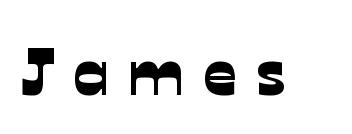
Q: Is the typeface a serif or a sans-serif typeface? A: Sans-serif.
Q: Is the text underlined? A: No.
Q: Is the spacing between letters normal or unusually wide? A: Unusually wide.
Q: Width (condensed, normal, or wide)? A: Normal.
Q: Stroke contrast? A: Low.
Q: x-height? A: Medium.
Q: Monospaced? A: No.
